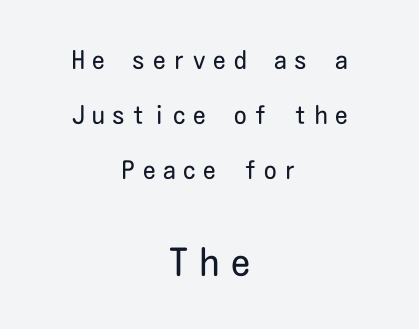
{"serif": "no", "italic": "no", "bold": "no", "weight": "regular", "width": "condensed", "stroke_contrast": "low", "x_height": "medium", "underline": "no", "align": "center", "line_spacing": "loose", "line_spacing_ratio": 2.2, "letter_spacing": "wide", "letter_spacing_em": 0.31, "larger_block": "second", "size_ratio": 1.52, "glyph_px": 38}
